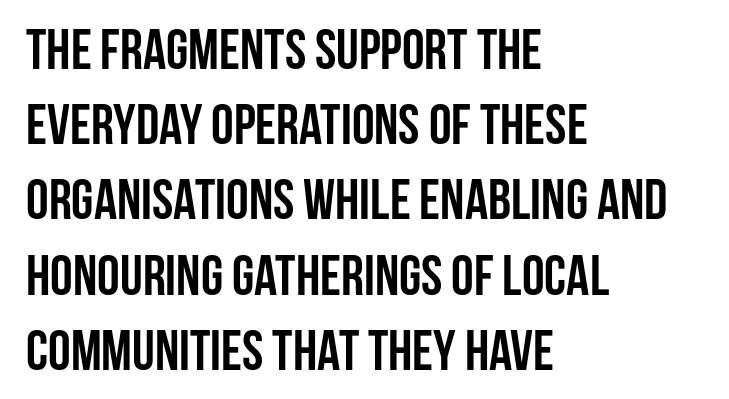
Q: Is the text bold? A: Yes.
Q: Is the text italic (slanted)? A: No, it is upright.
Q: Is the typeface a serif or a sans-serif typeface? A: Sans-serif.
Q: Is the text underlined? A: No.
Q: How is the paragraph aligned? A: Left-aligned.
Q: Is the spacing between letters normal or unusually wide? A: Normal.
Q: Is the spacing between lines tight, normal or loose? A: Normal.
Q: Width (condensed, normal, or wide)? A: Condensed.
Q: Stroke contrast? A: Low.
Q: x-height? A: Large.
Q: Monospaced? A: No.
